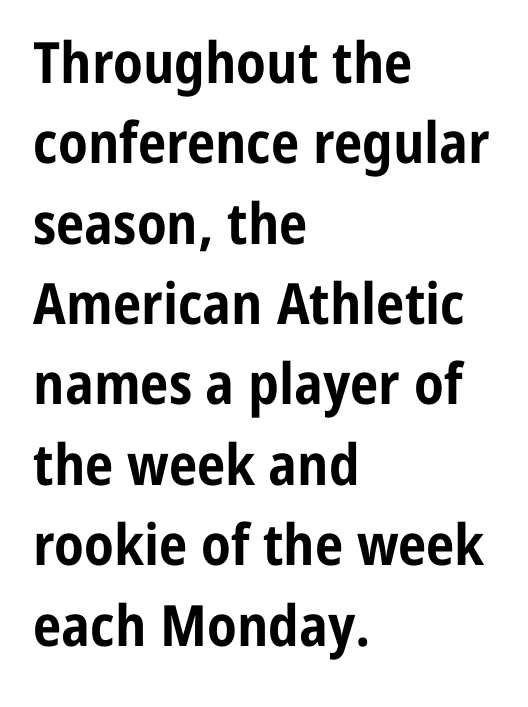
Q: Is the text bold? A: Yes.
Q: Is the text italic (slanted)? A: No, it is upright.
Q: Is the typeface a serif or a sans-serif typeface? A: Sans-serif.
Q: Is the text underlined? A: No.
Q: How is the paragraph aligned? A: Left-aligned.
Q: Is the spacing between letters normal or unusually wide? A: Normal.
Q: Is the spacing between lines tight, normal or loose? A: Normal.
Q: Width (condensed, normal, or wide)? A: Condensed.
Q: Stroke contrast? A: Low.
Q: x-height? A: Medium.
Q: Monospaced? A: No.
